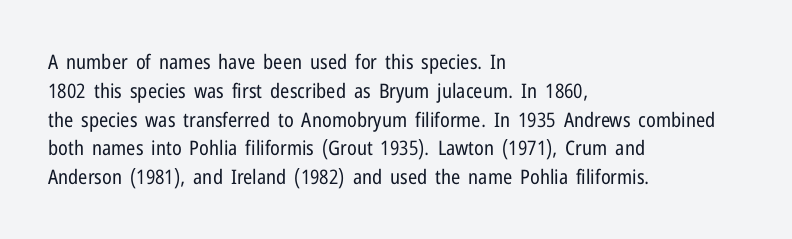
Q: Is the text bold? A: No.
Q: Is the text italic (slanted)? A: No, it is upright.
Q: Is the text underlined? A: No.
Q: How is the paragraph aligned? A: Left-aligned.
Q: Is the spacing between letters normal or unusually wide? A: Normal.
Q: Is the spacing between lines tight, normal or loose? A: Normal.
